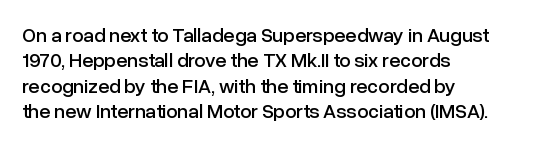
Layout note: lines flush left. The zone under the glyphs is completely vacant. The gaps between neighbouring characters are ordinary and unremarkable. Ascenders rise straight up at ninety degrees. Leading matches the norm, producing a regular column.
